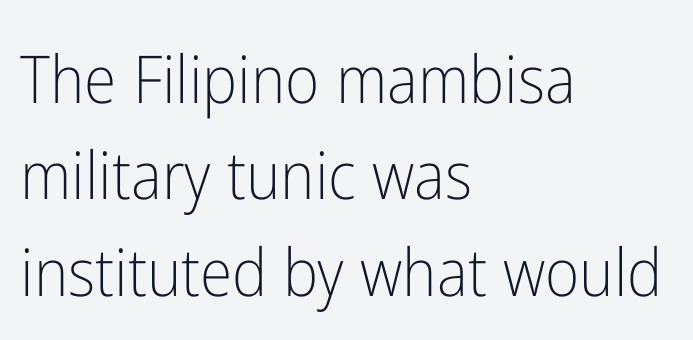
{"serif": "no", "italic": "no", "bold": "no", "weight": "light", "width": "condensed", "stroke_contrast": "low", "x_height": "medium", "monospaced": "no", "underline": "no", "align": "left", "line_spacing": "normal", "line_spacing_ratio": 1.46, "letter_spacing": "normal", "letter_spacing_em": 0.0, "glyph_px": 66}
